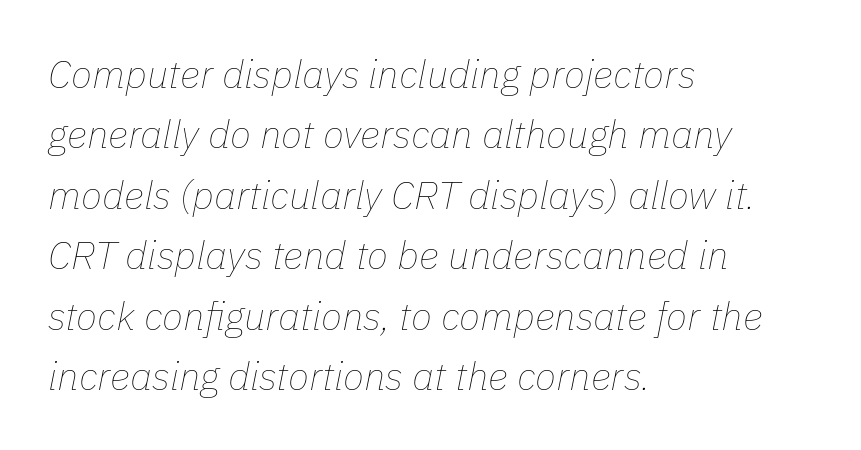
The typeface has the unassuming heft of standard copy or less. The designer left line spacing at the default. Emphasis-style slanted type is in use. Look at the tracking — it's just the regular setting, nothing added. A typesetter would call this proportional, since set widths differ per character.
